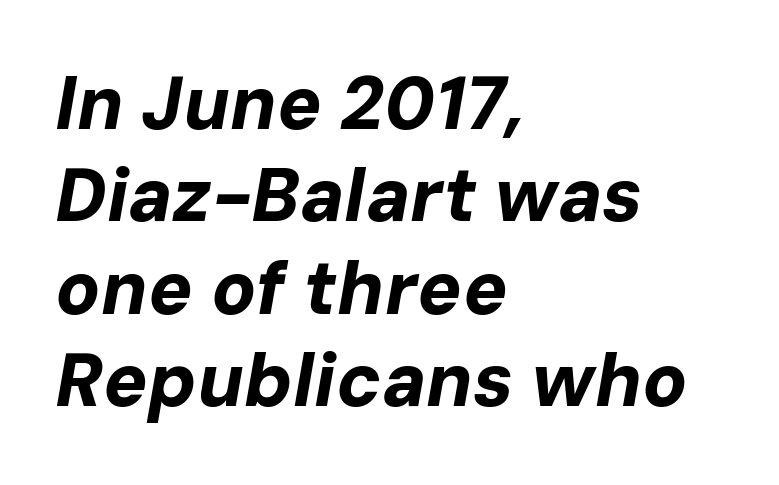
The image shows 74 px bold type, italic (leaning right); set left-aligned, normal line spacing (1.25x), normal letter spacing, not underlined; low stroke contrast and a medium x-height.
